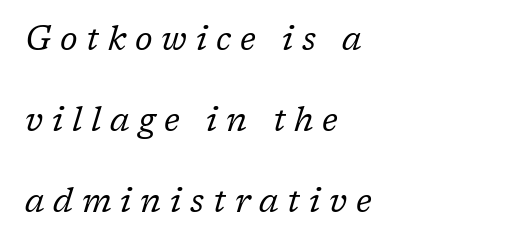
{"serif": "yes", "italic": "yes", "lean": "right", "slant_degrees": 17, "bold": "no", "weight": "regular", "width": "normal", "stroke_contrast": "low", "x_height": "medium", "monospaced": "no", "underline": "no", "align": "left", "line_spacing": "loose", "line_spacing_ratio": 2.46, "letter_spacing": "wide", "letter_spacing_em": 0.27, "glyph_px": 33}
